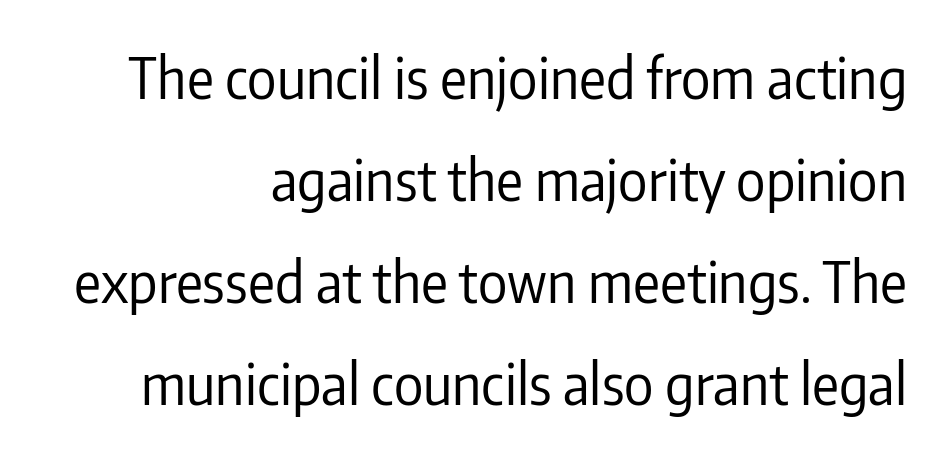
Q: Is the text bold? A: No.
Q: Is the text italic (slanted)? A: No, it is upright.
Q: Is the typeface a serif or a sans-serif typeface? A: Sans-serif.
Q: Is the text underlined? A: No.
Q: How is the paragraph aligned? A: Right-aligned.
Q: Is the spacing between letters normal or unusually wide? A: Normal.
Q: Width (condensed, normal, or wide)? A: Condensed.
Q: Stroke contrast? A: Low.
Q: x-height? A: Medium.
Q: Monospaced? A: No.
